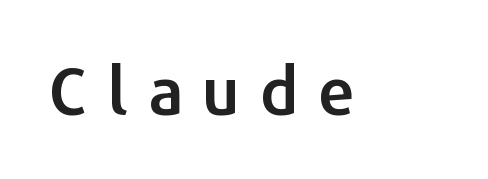
The image shows 66 px sans-serif type, upright; set unusually wide letter spacing (+0.29 em), not underlined; low stroke contrast and a medium x-height.
